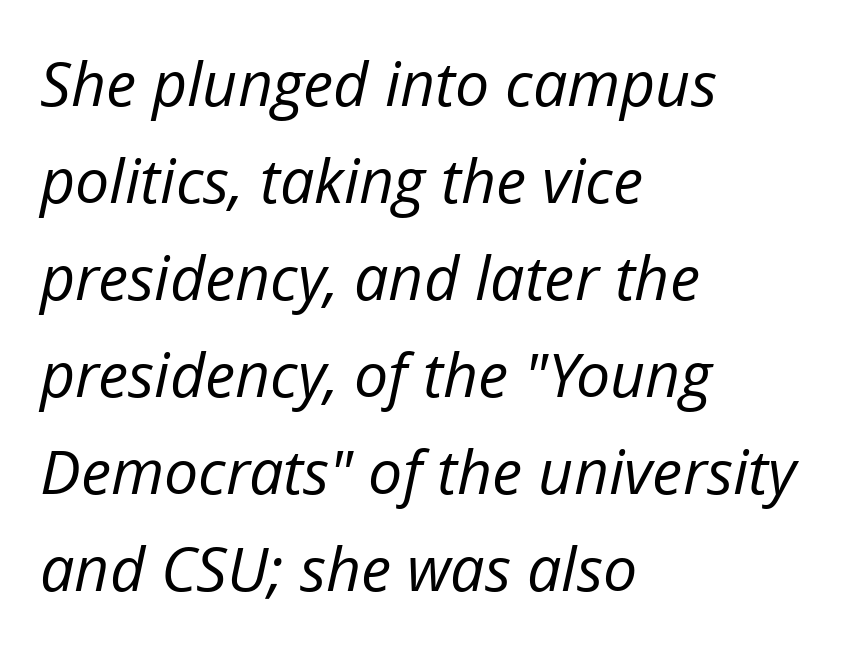
{"italic": "yes", "lean": "right", "slant_degrees": 12, "bold": "no", "weight": "regular", "width": "normal", "stroke_contrast": "low", "x_height": "medium", "monospaced": "no", "underline": "no", "align": "left", "line_spacing": "normal", "line_spacing_ratio": 1.59, "letter_spacing": "normal", "letter_spacing_em": 0.0, "glyph_px": 61}
